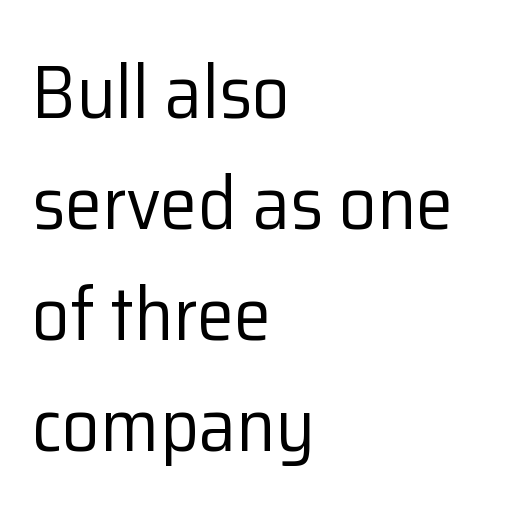
{"serif": "no", "italic": "no", "bold": "no", "weight": "regular", "width": "normal", "stroke_contrast": "low", "x_height": "medium", "monospaced": "no", "underline": "no", "align": "left", "line_spacing": "normal", "line_spacing_ratio": 1.48, "letter_spacing": "normal", "letter_spacing_em": 0.0, "glyph_px": 75}
